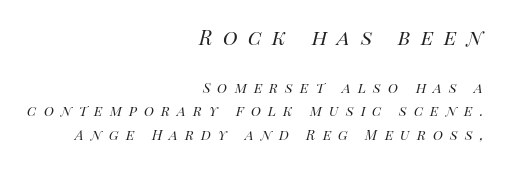
The font sits on the lighter half of the weight spectrum, regular included. This rendering features lettering with no underline. Loose tracking; the words dissolve into strings of separated letters. Reading down the column, the eye jumps a familiar distance to each next line. Character size in the leading block exceeds that of the trailing block. This is oblique type, the kind used for emphasis or titles.
